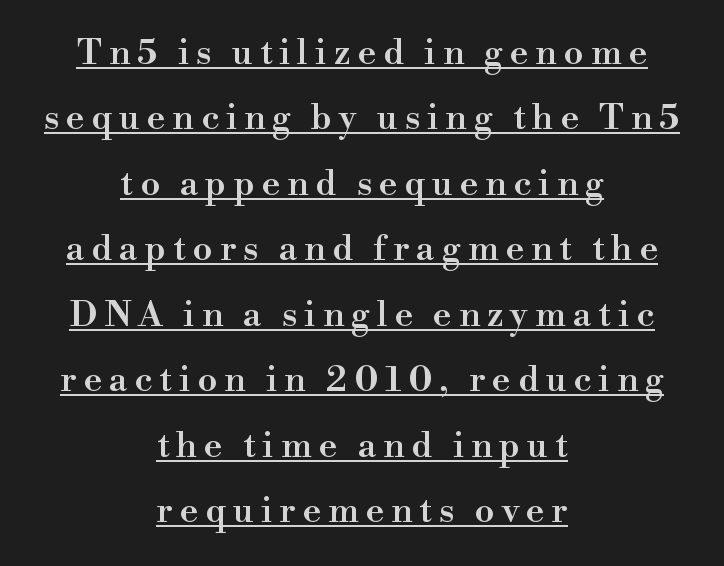
{"serif": "yes", "italic": "no", "bold": "semi", "weight": "semibold", "width": "normal", "stroke_contrast": "high", "x_height": "small", "monospaced": "no", "underline": "yes", "align": "center", "line_spacing_ratio": 1.87, "letter_spacing": "wide", "letter_spacing_em": 0.2, "glyph_px": 35}
